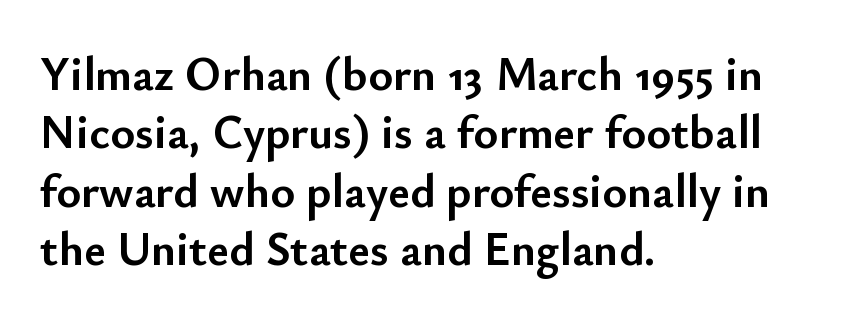
The image shows 47 px semibold sans-serif type, upright; set left-aligned, line spacing 1.24x, normal letter spacing, not underlined; low stroke contrast and a small x-height.
